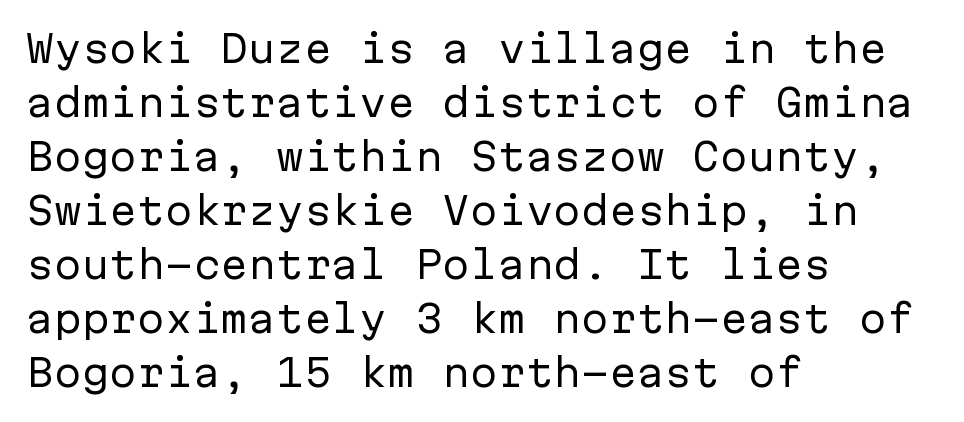
You could call the tracking neutral — neither tight nor loose. The lettering holds an erect, upright posture throughout. The space directly below the letters is spotless. Nothing heavy about these letters — not bold at all. Fixed-width glyphs throughout — classic coding-font behaviour. These lines stack with their left ends in a neat column.
